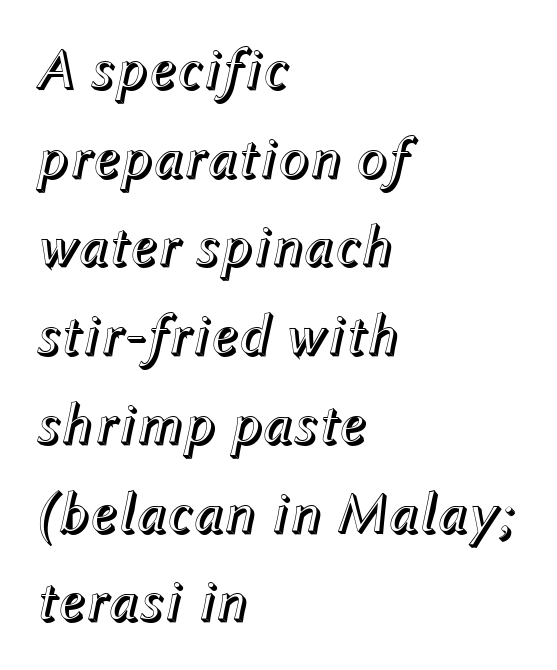
Q: Is the text italic (slanted)? A: Yes, it leans right by about 12 degrees.
Q: Is the text underlined? A: No.
Q: How is the paragraph aligned? A: Left-aligned.
Q: Is the spacing between letters normal or unusually wide? A: Normal.
Q: Is the spacing between lines tight, normal or loose? A: Normal.
Q: Width (condensed, normal, or wide)? A: Normal.
Q: x-height? A: Medium.
Q: Monospaced? A: No.
